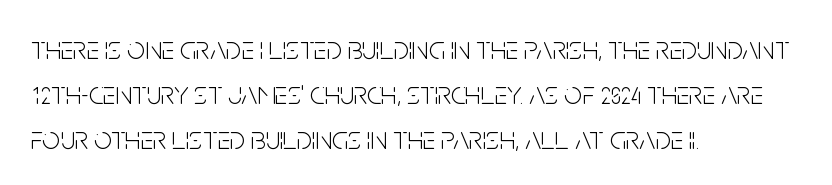
Layout note: lines flush left. This is the regular roman posture of the typeface. Think of a printed novel: that variable character pitch is what you see here. This reads as an unemphasized weight, regular at the heaviest. You can tell from the bare stems that sans-serif type was used. Horizontal bands of white between lines are of average thickness.
